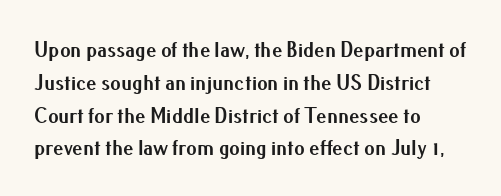
Q: Is the text bold? A: Yes.
Q: Is the text italic (slanted)? A: No, it is upright.
Q: Is the text underlined? A: No.
Q: How is the paragraph aligned? A: Left-aligned.
Q: Is the spacing between letters normal or unusually wide? A: Normal.
Q: Is the spacing between lines tight, normal or loose? A: Normal.
